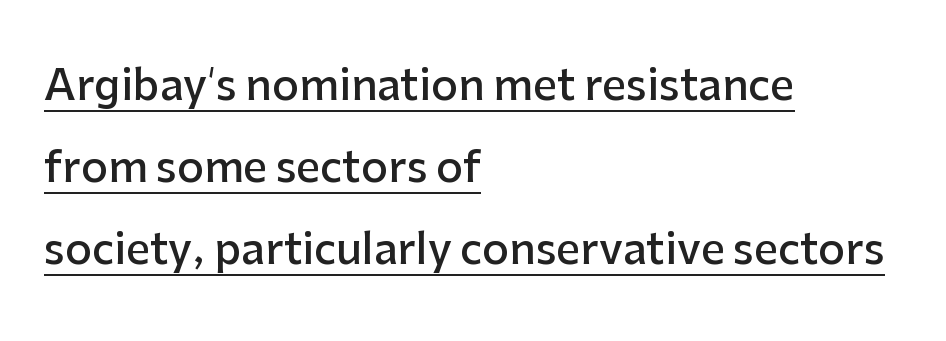
Q: Is the text bold? A: Semi-bold.
Q: Is the text italic (slanted)? A: No, it is upright.
Q: Is the typeface a serif or a sans-serif typeface? A: Sans-serif.
Q: Is the text underlined? A: Yes.
Q: How is the paragraph aligned? A: Left-aligned.
Q: Is the spacing between letters normal or unusually wide? A: Normal.
Q: Is the spacing between lines tight, normal or loose? A: Loose.
Q: Width (condensed, normal, or wide)? A: Normal.
Q: Stroke contrast? A: Low.
Q: x-height? A: Medium.
Q: Monospaced? A: No.
